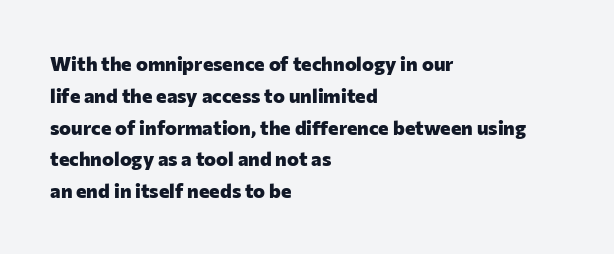
Q: Is the text bold? A: Yes.
Q: Is the text italic (slanted)? A: No, it is upright.
Q: Is the text underlined? A: No.
Q: How is the paragraph aligned? A: Left-aligned.
Q: Is the spacing between letters normal or unusually wide? A: Normal.
Q: Is the spacing between lines tight, normal or loose? A: Normal.
